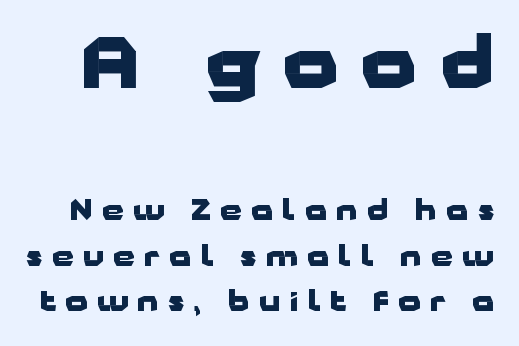
Tall strokes in this sample are plumb rather than angled. Vertical spacing — default. Students, this is bold: see how much ink each stroke carries. The passage shown is typeset with a sans-serif family. Each letter keeps its own natural width here, so spacing adapts to shape. The face used here is rendered with a markedly widened letterfit.
